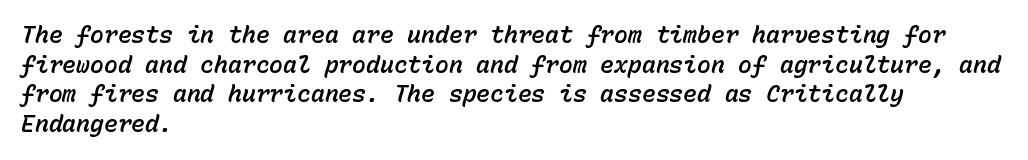
{"italic": "yes", "lean": "right", "slant_degrees": 15, "underline": "no", "align": "left", "line_spacing": "normal", "line_spacing_ratio": 1.29, "letter_spacing": "normal", "letter_spacing_em": 0.0, "glyph_px": 23}
